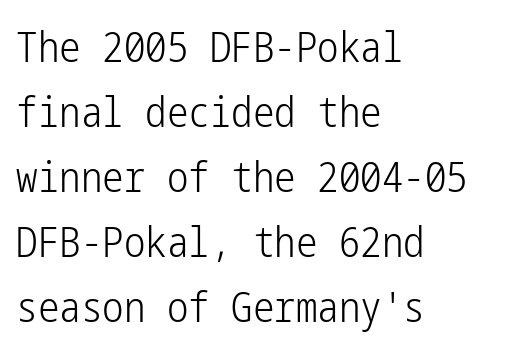
The image shows 43 px light, condensed sans-serif type, upright; set left-aligned, normal line spacing (1.51x), normal letter spacing, not underlined; low stroke contrast and a medium x-height.
